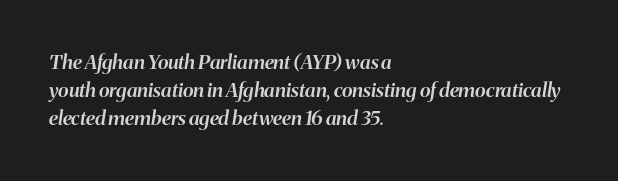
The image shows 20 px text type, italic (leaning right); set left-aligned, normal line spacing (1.41x), normal letter spacing, not underlined.
